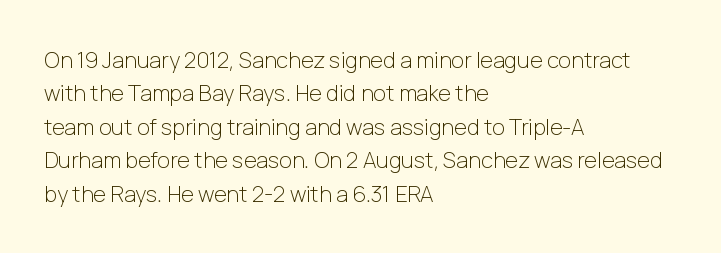
Summary of vertical rhythm: regular, with standard interline spacing. No extra ink here — the face is not bold. Quick note: not italic, upright. Horizontal alignment here is leftward, the default for most running prose.
